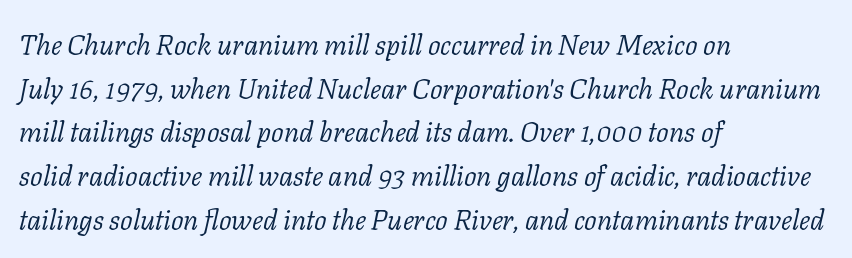
Q: Is the text bold? A: No.
Q: Is the text italic (slanted)? A: Yes, it leans right by about 11 degrees.
Q: Is the typeface a serif or a sans-serif typeface? A: Serif.
Q: Is the text underlined? A: No.
Q: How is the paragraph aligned? A: Left-aligned.
Q: Is the spacing between letters normal or unusually wide? A: Normal.
Q: Is the spacing between lines tight, normal or loose? A: Normal.
Q: Width (condensed, normal, or wide)? A: Normal.
Q: Stroke contrast? A: Low.
Q: x-height? A: Medium.
Q: Monospaced? A: No.
